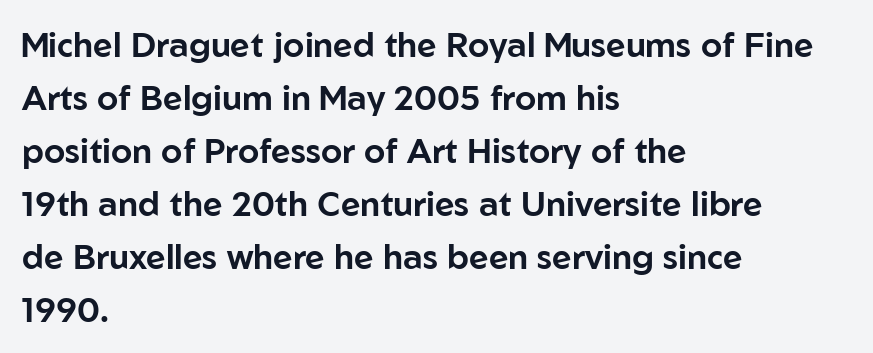
Q: Is the text italic (slanted)? A: No, it is upright.
Q: Is the typeface a serif or a sans-serif typeface? A: Sans-serif.
Q: Is the text underlined? A: No.
Q: How is the paragraph aligned? A: Left-aligned.
Q: Is the spacing between letters normal or unusually wide? A: Normal.
Q: Is the spacing between lines tight, normal or loose? A: Normal.
Q: Width (condensed, normal, or wide)? A: Normal.
Q: Stroke contrast? A: Low.
Q: x-height? A: Medium.
Q: Monospaced? A: No.
